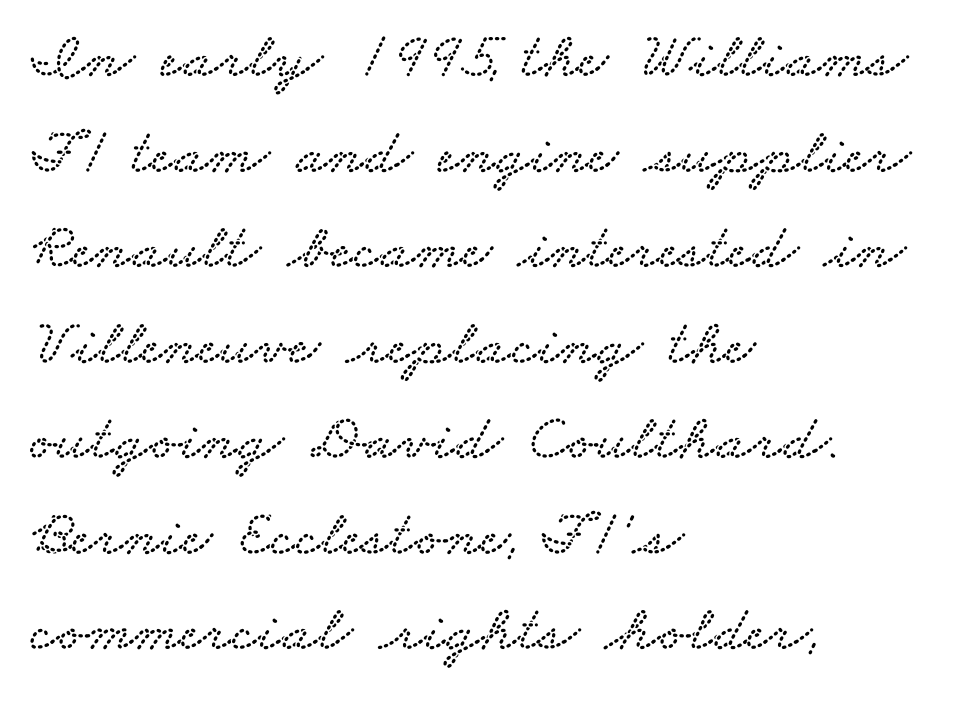
The image shows 65 px wide serif type; set left-aligned, normal line spacing (1.47x), normal letter spacing, not underlined; low stroke contrast and a small x-height.
